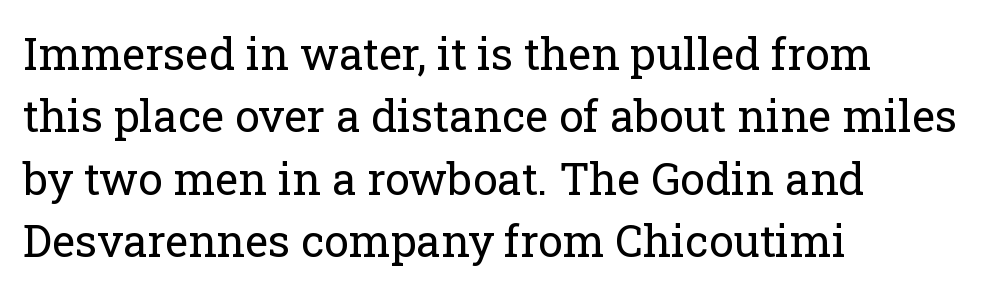
A quiet, ordinary-to-light weight characterises the typeface. A typesetter would mark this as roman, not italic. Compared with typical body copy, the letter spacing here is the same. Glance below the letters and you will spot only blank space.
